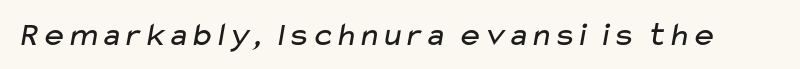
{"serif": "no", "bold": "no", "weight": "regular", "width": "wide", "stroke_contrast": "low", "x_height": "medium", "monospaced": "no", "underline": "no", "letter_spacing": "normal", "letter_spacing_em": 0.0, "glyph_px": 34}
